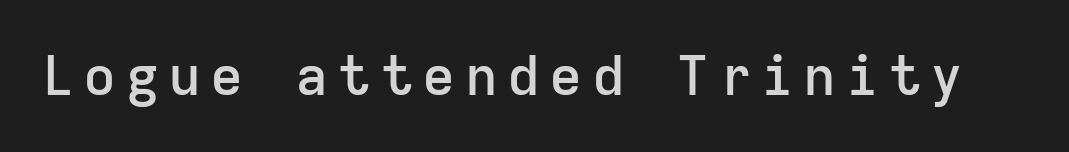
Q: Is the text bold? A: Semi-bold.
Q: Is the text italic (slanted)? A: No, it is upright.
Q: Is the typeface a serif or a sans-serif typeface? A: Sans-serif.
Q: Is the text underlined? A: No.
Q: Width (condensed, normal, or wide)? A: Normal.
Q: Stroke contrast? A: Low.
Q: x-height? A: Medium.
Q: Monospaced? A: Yes.
